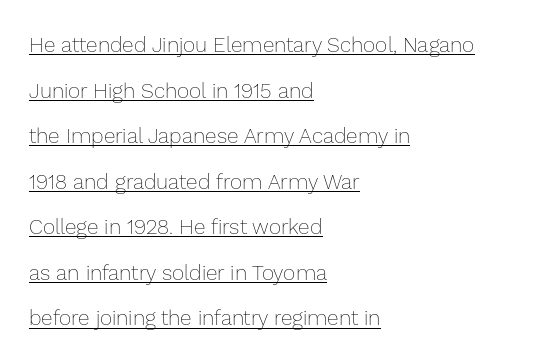
No extra tracking has been applied to these lines. Leading is clearly above the norm, producing a sparse column. Does the copy run flush right? No — it runs flush left. Each line of the rendering has a horizontal stroke beneath the glyphs. A quiet, ordinary-to-light weight characterises the typeface. Italic? Not at all — the glyphs are vertical.
